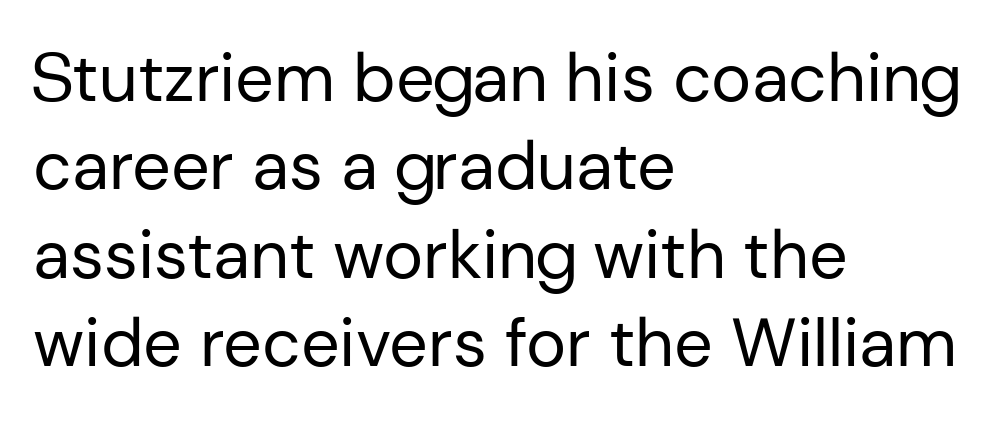
Compared with typical body copy, the letter spacing here is the same. Does the leading feel generous? No, just average. This rendering employs a face without finishing strokes, i.e., a sans-serif. Ink coverage per letter is moderate at most. Italic: no, the glyphs are upright roman. Is this a fixed-width face? No — the glyphs have proportional, varying widths.
